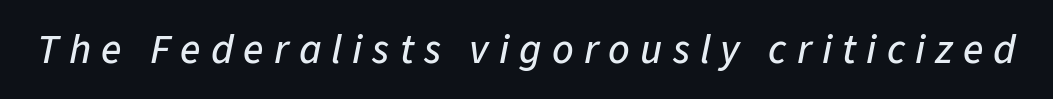
Varying glyph widths throughout — classic text-font behaviour. Students, note that the glyphs here are deliberately spaced far apart. Italic? Definitely — the glyphs are oblique. Words float on clear page, feet unadorned.
